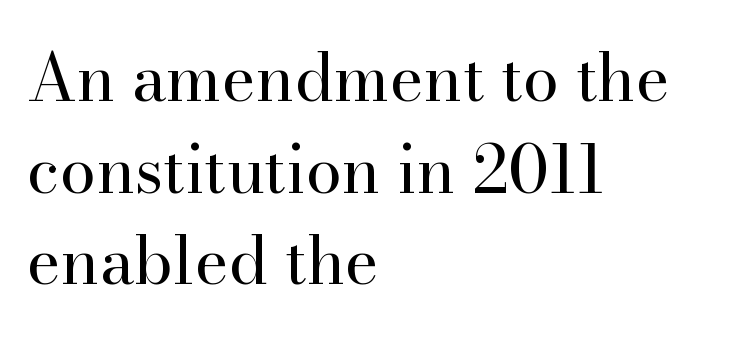
{"serif": "yes", "italic": "no", "bold": "no", "weight": "regular", "width": "normal", "stroke_contrast": "high", "x_height": "small", "monospaced": "no", "underline": "no", "align": "left", "line_spacing": "normal", "line_spacing_ratio": 1.41, "letter_spacing": "normal", "letter_spacing_em": 0.0, "glyph_px": 65}
